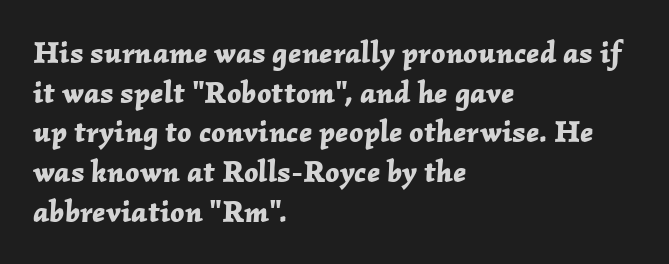
The image shows 31 px bold type, italic (leaning right); set left-aligned, normal line spacing (1.28x), normal letter spacing, not underlined; low stroke contrast and a medium x-height.
